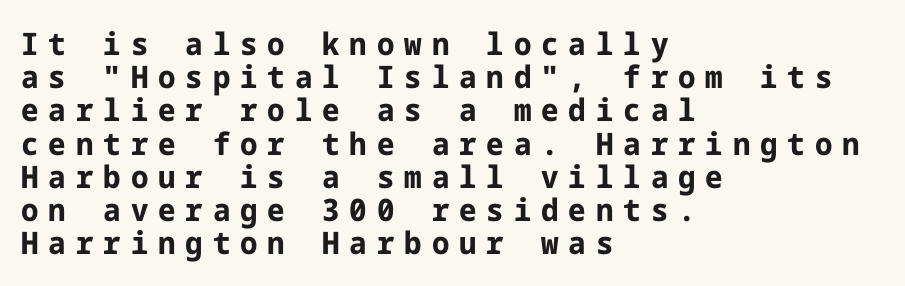
{"serif": "no", "italic": "no", "bold": "yes", "weight": "bold", "width": "normal", "stroke_contrast": "low", "x_height": "medium", "underline": "no", "align": "left", "line_spacing": "tight", "line_spacing_ratio": 1.07, "letter_spacing": "wide", "letter_spacing_em": 0.32, "glyph_px": 31}
